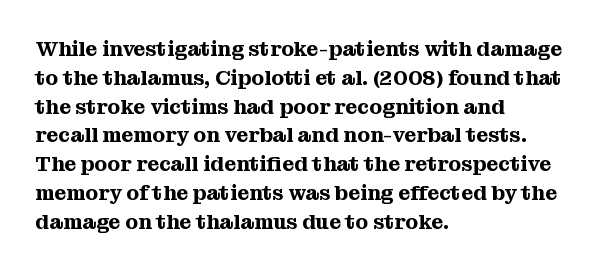
{"italic": "no", "underline": "no", "align": "left", "line_spacing": "normal", "line_spacing_ratio": 1.37, "letter_spacing": "normal", "letter_spacing_em": 0.0, "glyph_px": 21}
